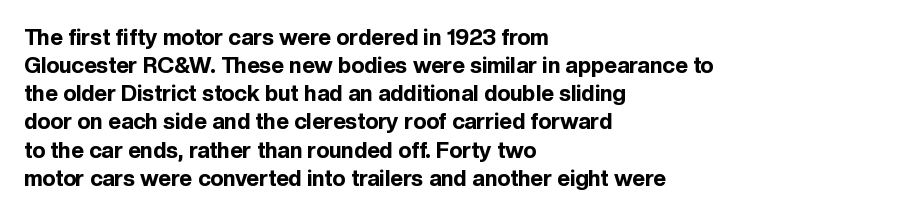
The passage is arranged the way most books set body copy — flush left. No word sits above an underline. Nobody touched the tracking dial on this one. Stroke thickness is high; the sample reads as a true bold.
